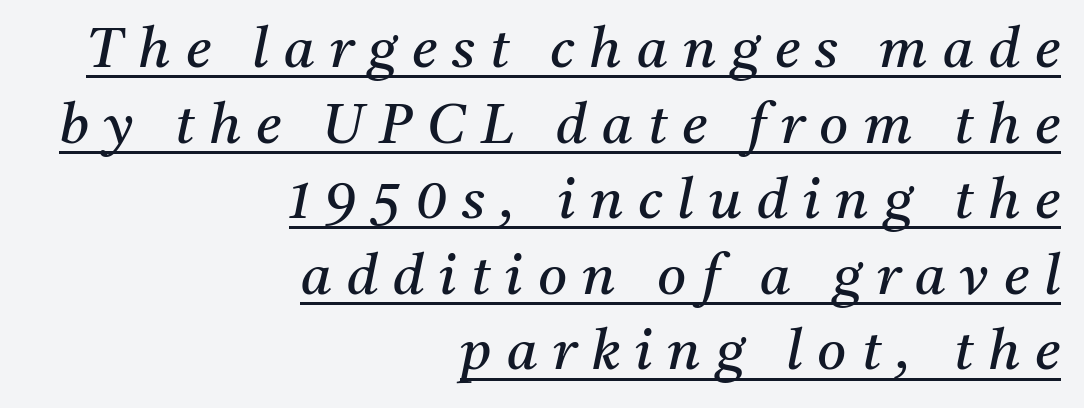
{"serif": "yes", "italic": "yes", "lean": "right", "slant_degrees": 11, "bold": "no", "weight": "regular", "width": "normal", "stroke_contrast": "medium", "x_height": "medium", "monospaced": "no", "underline": "yes", "align": "right", "line_spacing": "normal", "line_spacing_ratio": 1.35, "letter_spacing": "wide", "letter_spacing_em": 0.27, "glyph_px": 56}
